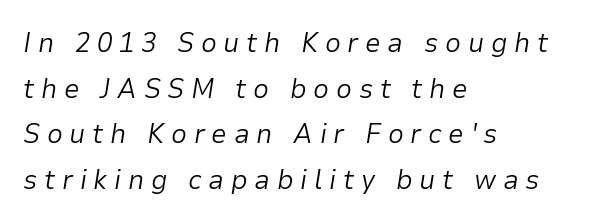
{"italic": "yes", "lean": "right", "slant_degrees": 9, "bold": "no", "weight": "light", "width": "normal", "stroke_contrast": "low", "x_height": "medium", "monospaced": "no", "underline": "no", "align": "left", "line_spacing": "normal", "line_spacing_ratio": 1.63, "letter_spacing": "wide", "letter_spacing_em": 0.24, "glyph_px": 28}
